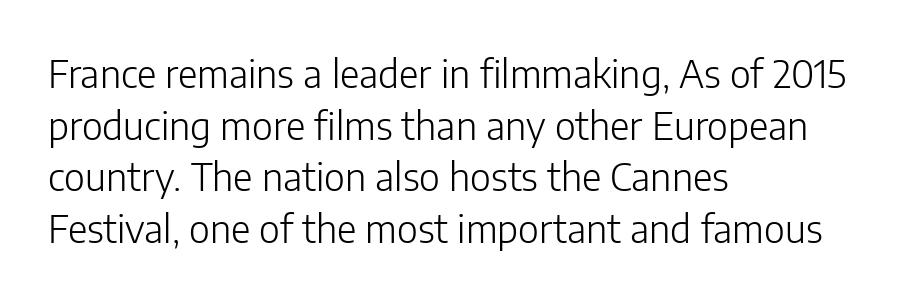
Ascenders rise straight up at ninety degrees. Plain, unruled lines of type. Nothing unusual about the tracking: characters are spaced as the font intends. The font is comparable to plain body text, perhaps lighter.
